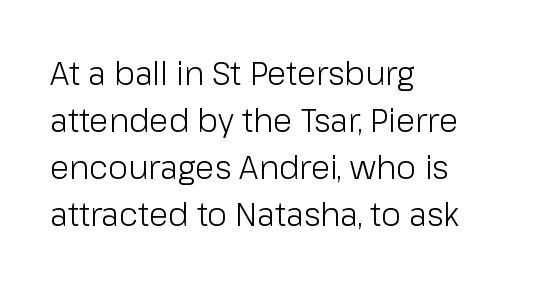
Vertical strokes here are truly vertical. Students, note that the glyphs here touch the page at normal intervals. The rendering uses natural spacing where letterforms have individual widths. Quick note: underline off. Letterform terminals end flat and unadorned throughout the passage.
